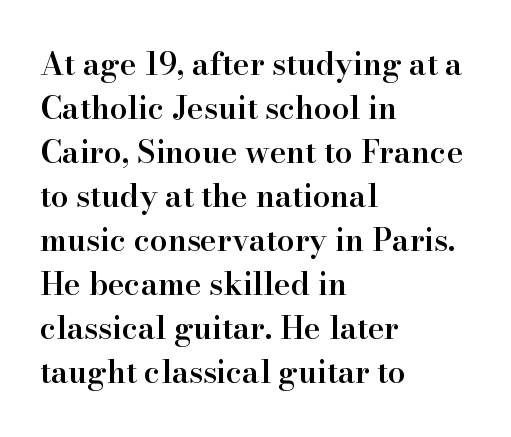
The image shows 31 px semibold serif type, upright; set left-aligned, normal line spacing (1.42x), normal letter spacing, not underlined; high stroke contrast and a small x-height.
